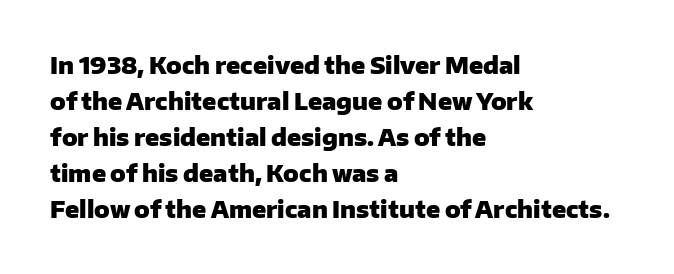
The line-height multiplier appears to be the usual default. Plain, unruled lines of type. The type is set solid horizontally, with unmodified tracking. Horizontal alignment here is leftward, the default for most running prose. Does the weight exceed regular? Yes, all the way to bold.
